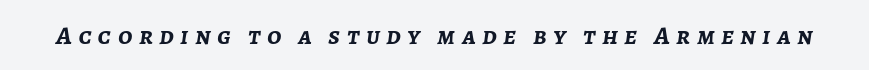
Has an underline been added? It has not. Quick note: italic. Characters follow at a spacing far wider than the type designer built in. Summary of weight: heavy, a full bold.
